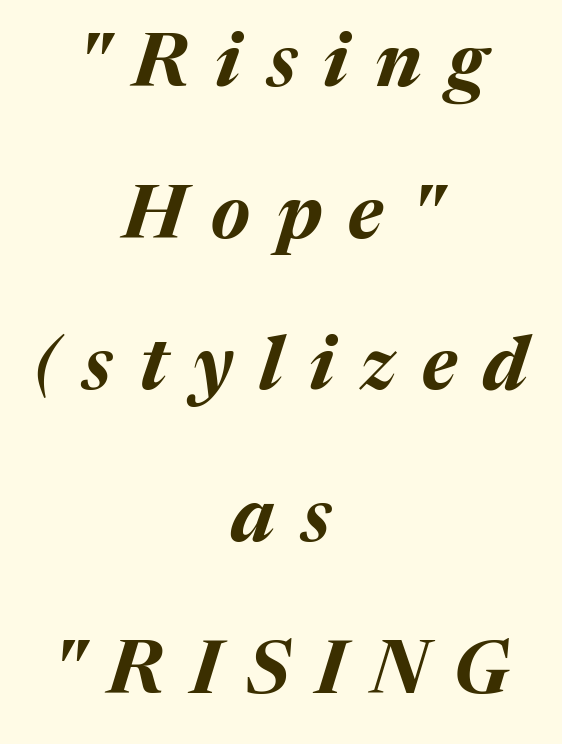
{"italic": "yes", "lean": "right", "slant_degrees": 17, "bold": "yes", "weight": "bold", "width": "normal", "stroke_contrast": "medium", "x_height": "medium", "monospaced": "no", "underline": "no", "align": "center", "line_spacing": "loose", "line_spacing_ratio": 2.05, "letter_spacing": "wide", "letter_spacing_em": 0.36, "glyph_px": 74}
